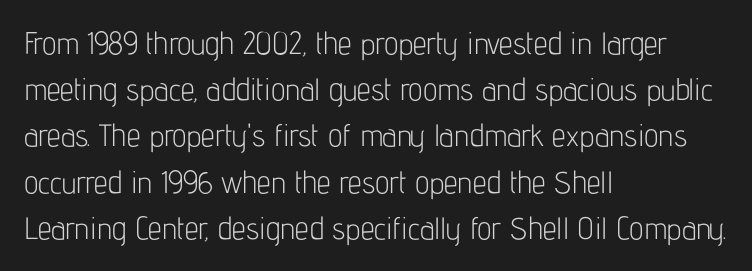
{"serif": "no", "italic": "no", "bold": "no", "weight": "light", "width": "condensed", "stroke_contrast": "low", "x_height": "medium", "monospaced": "no", "underline": "no", "align": "left", "line_spacing": "normal", "line_spacing_ratio": 1.49, "letter_spacing": "normal", "letter_spacing_em": 0.0, "glyph_px": 31}
